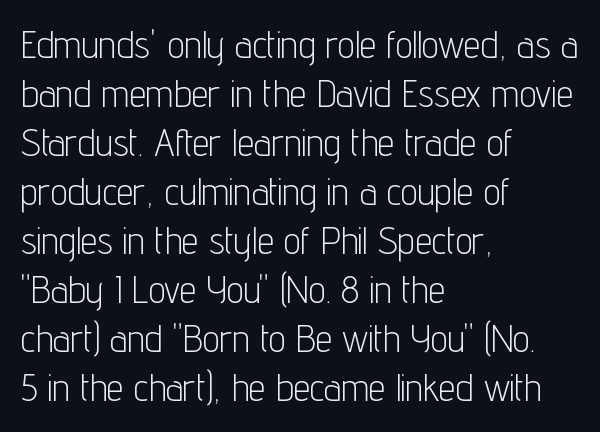
The image shows 38 px light, condensed sans-serif type, upright; set left-aligned, normal line spacing (1.29x), normal letter spacing, not underlined; low stroke contrast and a medium x-height.
